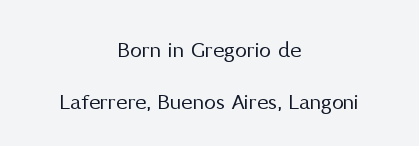
Q: Is the text bold? A: No.
Q: Is the text italic (slanted)? A: No, it is upright.
Q: Is the text underlined? A: No.
Q: How is the paragraph aligned? A: Centered.
Q: Is the spacing between letters normal or unusually wide? A: Normal.
Q: Is the spacing between lines tight, normal or loose? A: Loose.
